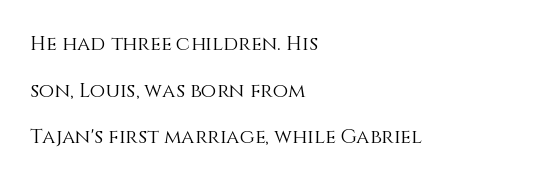
The image shows 20 px text type, upright; set left-aligned, loose line spacing (2.33x), normal letter spacing, not underlined.
